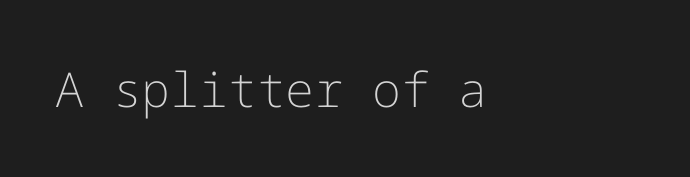
The image shows 48 px light sans-serif type, upright; set left-aligned, normal letter spacing, not underlined; low stroke contrast and a medium x-height.
